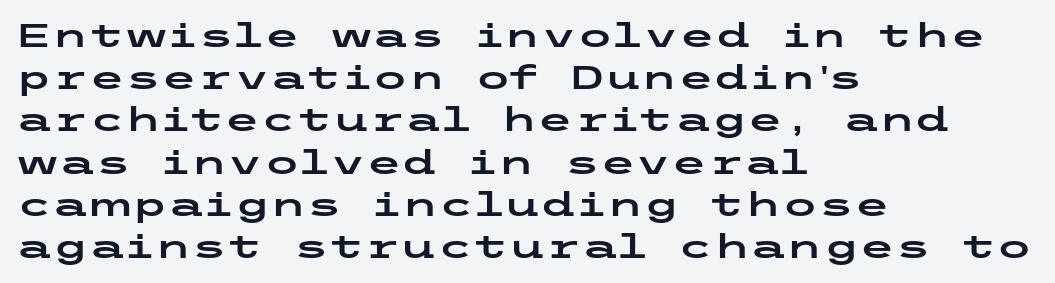
Q: Is the text italic (slanted)? A: No, it is upright.
Q: Is the typeface a serif or a sans-serif typeface? A: Sans-serif.
Q: Is the text underlined? A: No.
Q: How is the paragraph aligned? A: Left-aligned.
Q: Is the spacing between letters normal or unusually wide? A: Normal.
Q: Is the spacing between lines tight, normal or loose? A: Normal.
Q: Width (condensed, normal, or wide)? A: Wide.
Q: Stroke contrast? A: Low.
Q: x-height? A: Medium.
